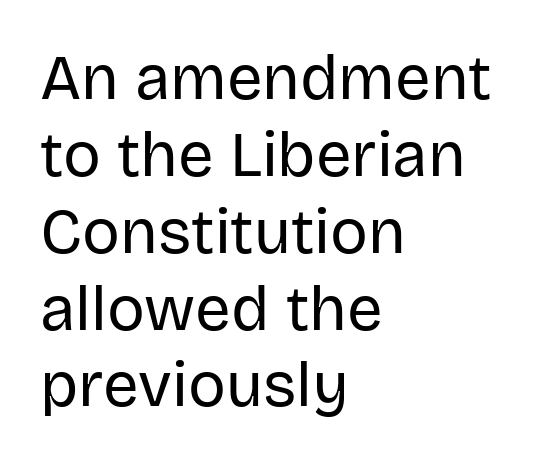
The image shows 63 px regular-weight sans-serif type, upright; set left-aligned, line spacing 1.22x, normal letter spacing, not underlined; low stroke contrast and a large x-height.
